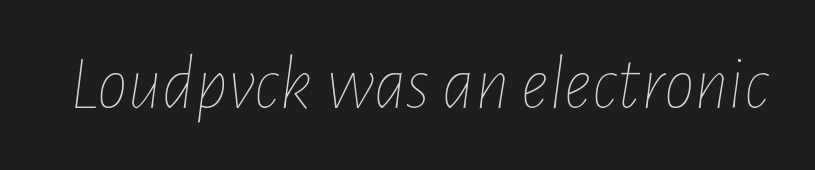
The font sits on the lighter half of the weight spectrum, regular included. Spacing between characters is what you'd get straight out of the box. The rendering applies a slant to the glyphs. Varying glyph widths throughout — classic text-font behaviour.
